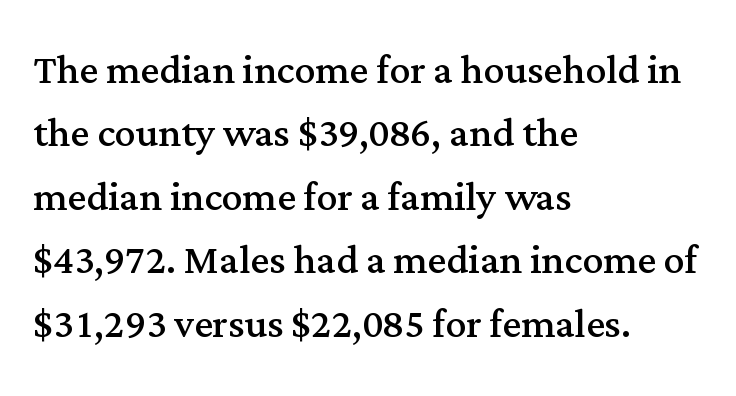
Q: Is the text bold? A: No.
Q: Is the text italic (slanted)? A: No, it is upright.
Q: Is the typeface a serif or a sans-serif typeface? A: Serif.
Q: Is the text underlined? A: No.
Q: How is the paragraph aligned? A: Left-aligned.
Q: Is the spacing between letters normal or unusually wide? A: Normal.
Q: Width (condensed, normal, or wide)? A: Normal.
Q: Stroke contrast? A: Medium.
Q: x-height? A: Medium.
Q: Monospaced? A: No.
